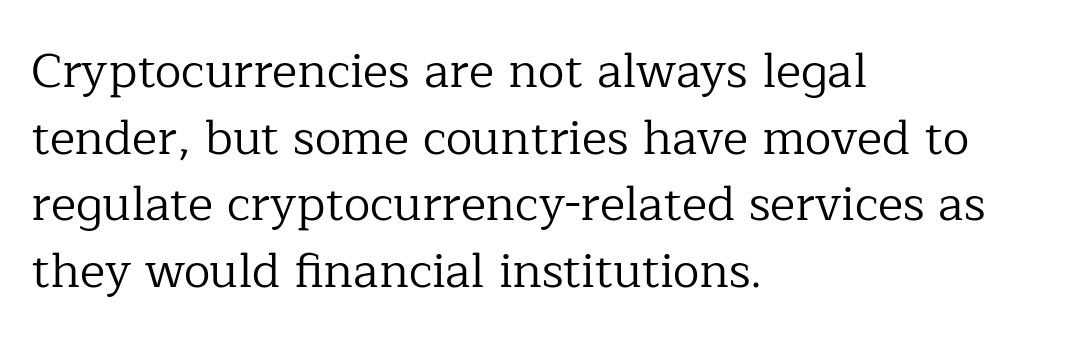
{"serif": "yes", "italic": "no", "bold": "no", "weight": "regular", "width": "normal", "stroke_contrast": "low", "x_height": "medium", "monospaced": "no", "underline": "no", "align": "left", "line_spacing": "normal", "line_spacing_ratio": 1.39, "letter_spacing": "normal", "letter_spacing_em": 0.0, "glyph_px": 48}
